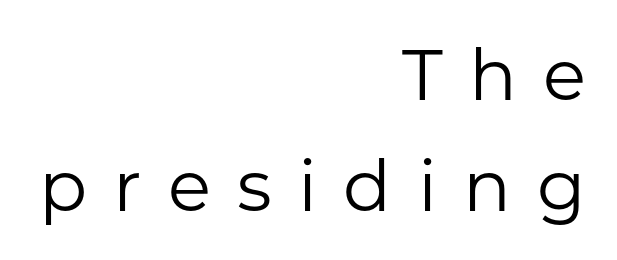
{"serif": "no", "italic": "no", "bold": "no", "weight": "regular", "width": "normal", "stroke_contrast": "low", "x_height": "medium", "monospaced": "no", "underline": "no", "align": "right", "line_spacing": "normal", "line_spacing_ratio": 1.56, "letter_spacing": "wide", "letter_spacing_em": 0.37, "glyph_px": 71}
